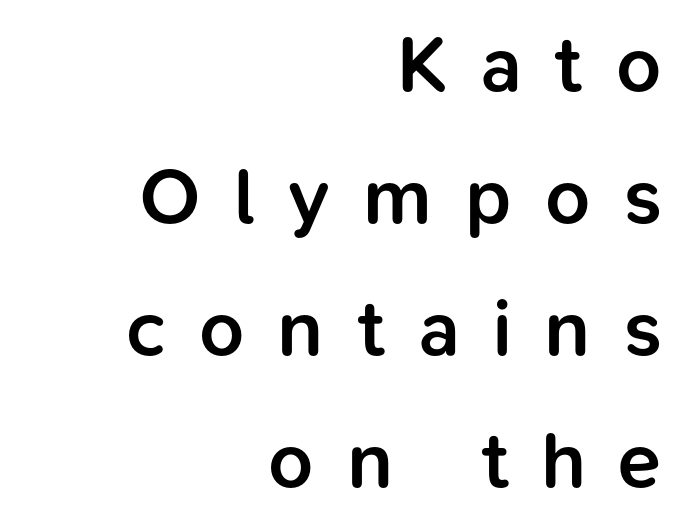
The image shows 79 px semibold sans-serif type, upright; set right-aligned, normal line spacing (1.67x), unusually wide letter spacing (+0.42 em), not underlined; low stroke contrast and a medium x-height.
